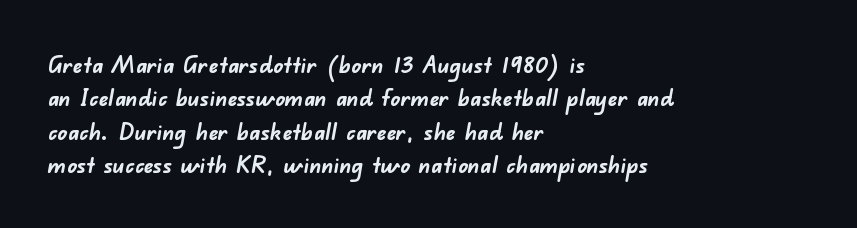
{"bold": "yes", "underline": "no", "align": "left", "line_spacing": "normal", "line_spacing_ratio": 1.39, "letter_spacing": "normal", "letter_spacing_em": 0.0, "glyph_px": 24}
